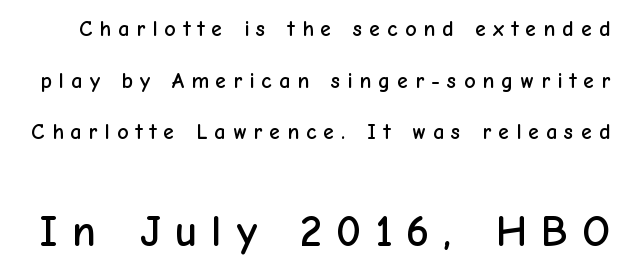
The image shows 44 px sans-serif type, upright; set loose line spacing (2.35x), unusually wide letter spacing (+0.32 em), not underlined; the second (bottom) block is 2.0x larger; low stroke contrast and a medium x-height.
